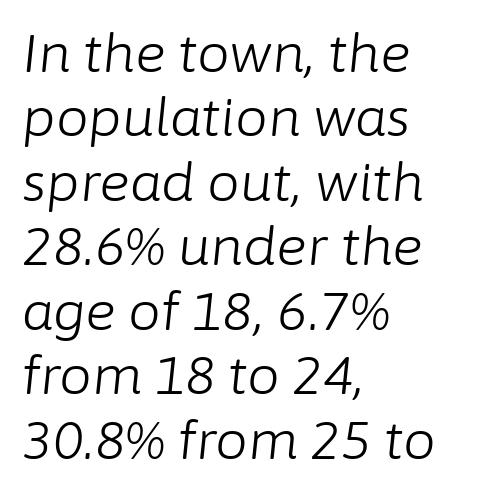
Q: Is the text bold? A: No.
Q: Is the text italic (slanted)? A: Yes, it leans right by about 6 degrees.
Q: Is the text underlined? A: No.
Q: How is the paragraph aligned? A: Left-aligned.
Q: Is the spacing between letters normal or unusually wide? A: Normal.
Q: Width (condensed, normal, or wide)? A: Normal.
Q: Stroke contrast? A: Low.
Q: x-height? A: Medium.
Q: Monospaced? A: No.
